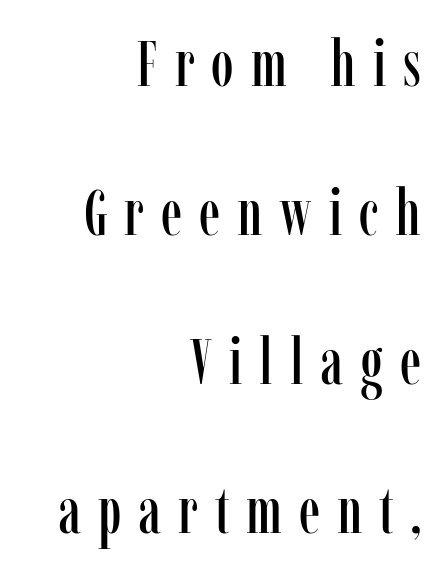
{"serif": "yes", "italic": "no", "width": "condensed", "stroke_contrast": "low", "x_height": "medium", "monospaced": "no", "underline": "no", "align": "right", "line_spacing": "loose", "line_spacing_ratio": 2.29, "letter_spacing": "wide", "letter_spacing_em": 0.26, "glyph_px": 65}
